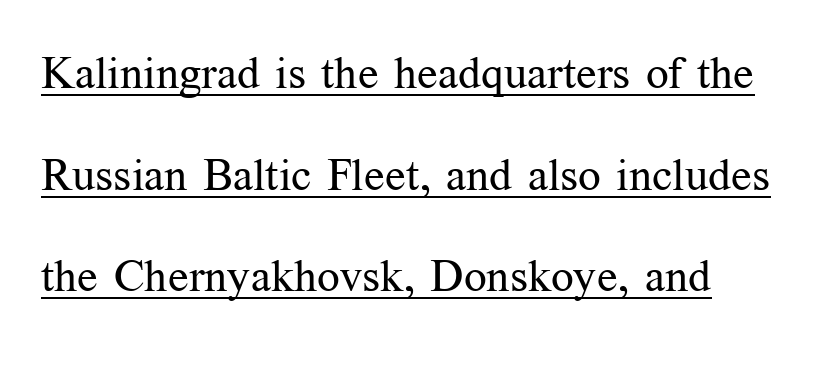
{"serif": "yes", "italic": "no", "bold": "no", "weight": "regular", "width": "normal", "stroke_contrast": "medium", "x_height": "medium", "monospaced": "no", "underline": "yes", "line_spacing": "loose", "line_spacing_ratio": 2.26, "letter_spacing": "normal", "letter_spacing_em": 0.0, "glyph_px": 45}
